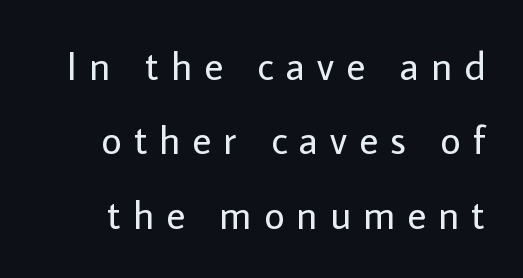
{"serif": "no", "italic": "no", "bold": "no", "weight": "regular", "width": "normal", "stroke_contrast": "low", "x_height": "medium", "monospaced": "no", "underline": "no", "line_spacing_ratio": 1.86, "letter_spacing": "wide", "letter_spacing_em": 0.3, "glyph_px": 40}
